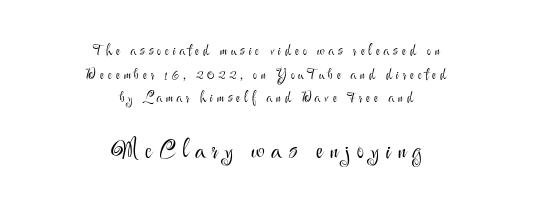
If you folded the block vertically in half, each line would mirror itself in length. These lines sit exactly where default settings would place them. Size hierarchy here favors the trailing block over the leading one. The cut favours lightness, reaching ordinary text weight at its darkest.
